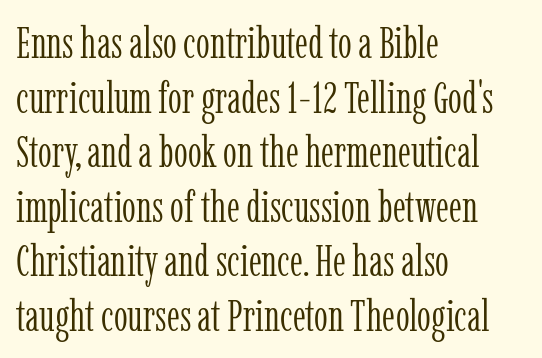
Q: Is the text bold? A: No.
Q: Is the text italic (slanted)? A: No, it is upright.
Q: Is the typeface a serif or a sans-serif typeface? A: Serif.
Q: Is the text underlined? A: No.
Q: How is the paragraph aligned? A: Left-aligned.
Q: Is the spacing between letters normal or unusually wide? A: Normal.
Q: Width (condensed, normal, or wide)? A: Condensed.
Q: Stroke contrast? A: Low.
Q: x-height? A: Medium.
Q: Monospaced? A: No.
